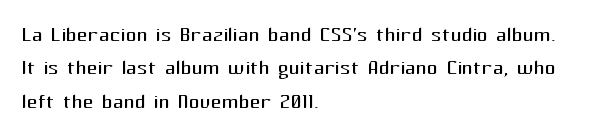
Q: Is the text bold? A: No.
Q: Is the text italic (slanted)? A: No, it is upright.
Q: Is the text underlined? A: No.
Q: How is the paragraph aligned? A: Left-aligned.
Q: Is the spacing between letters normal or unusually wide? A: Normal.
